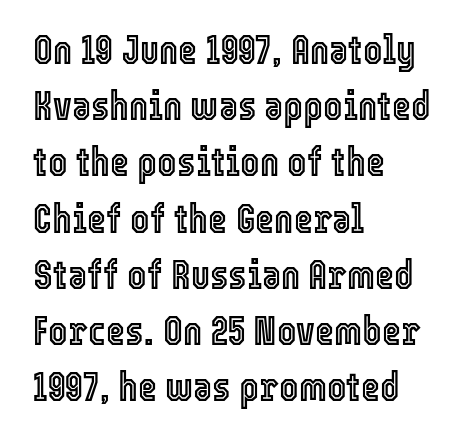
Q: Is the text italic (slanted)? A: No, it is upright.
Q: Is the text underlined? A: No.
Q: How is the paragraph aligned? A: Left-aligned.
Q: Is the spacing between letters normal or unusually wide? A: Normal.
Q: Is the spacing between lines tight, normal or loose? A: Normal.
Q: Width (condensed, normal, or wide)? A: Condensed.
Q: x-height? A: Medium.
Q: Monospaced? A: No.
